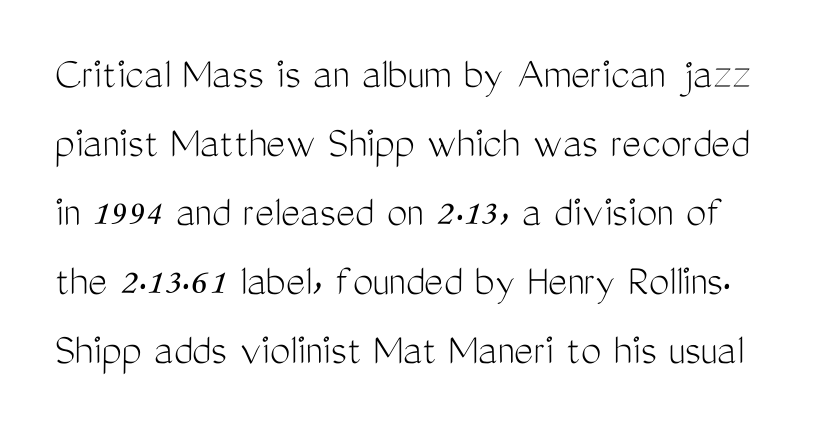
The image shows 46 px light, condensed sans-serif type, upright; set normal line spacing (1.5x), normal letter spacing, not underlined; medium stroke contrast and a medium x-height.
